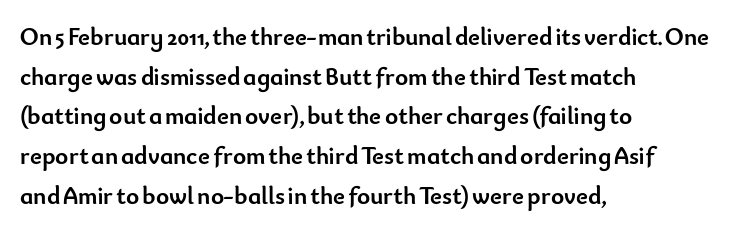
The words here are not underlined. Glyph-to-glyph distance matches everyday printed text. The rows are spaced the way most documents space them. The lettering holds an erect, upright posture throughout. Heavy-handed strokes throughout: this text is bold. Which margin do the lines hug? The left one — the right edge is uneven.
